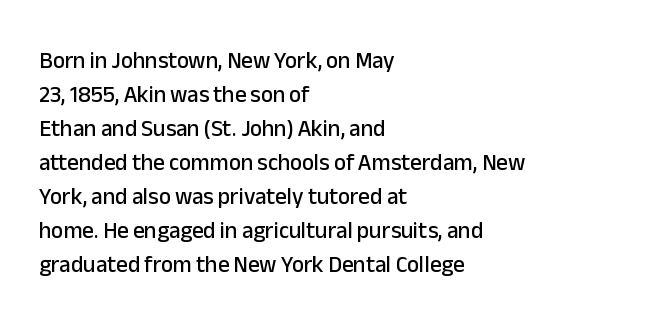
{"italic": "no", "underline": "no", "align": "left", "line_spacing": "normal", "line_spacing_ratio": 1.48, "letter_spacing": "normal", "letter_spacing_em": 0.0, "glyph_px": 23}
